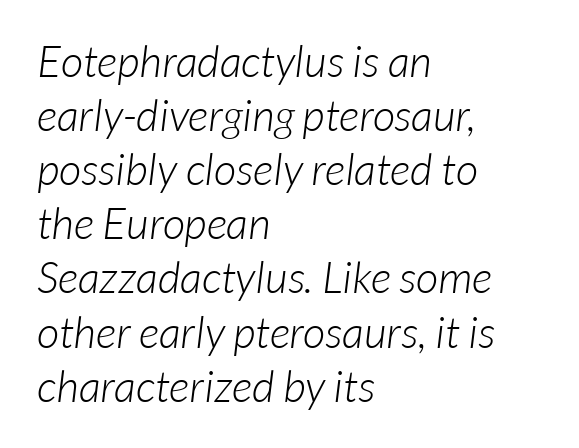
{"serif": "no", "bold": "no", "weight": "light", "width": "normal", "stroke_contrast": "low", "x_height": "medium", "monospaced": "no", "underline": "no", "align": "left", "line_spacing_ratio": 1.23, "letter_spacing": "normal", "letter_spacing_em": 0.0, "glyph_px": 44}
